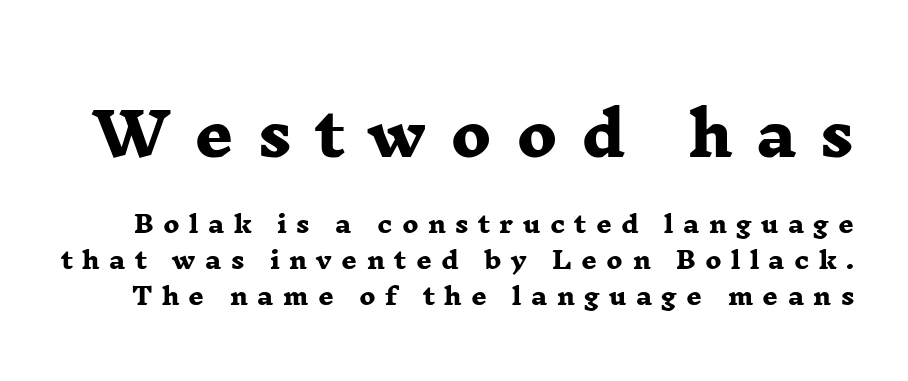
The image shows 60 px heavy, wide serif type; set normal line spacing (1.5x), unusually wide letter spacing (+0.39 em), not underlined; the first (top) block is 2.5x larger; low stroke contrast and a medium x-height.
